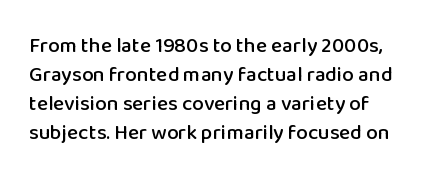
{"italic": "no", "underline": "no", "line_spacing": "normal", "line_spacing_ratio": 1.38, "letter_spacing": "normal", "letter_spacing_em": 0.0, "glyph_px": 21}
